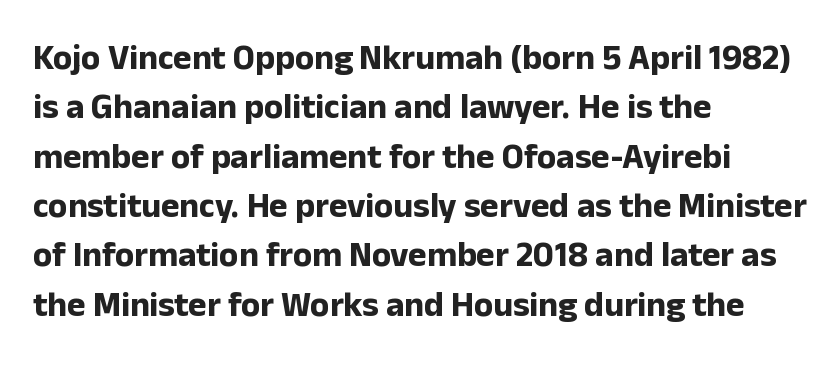
The setting favours the left margin, as ordinary paragraphs usually do. Quick note: not italic, upright. These lines sit exactly where default settings would place them. Check under the words: just untouched page. Varying glyph widths throughout — classic text-font behaviour. Is the type bold? Yes — the strokes are clearly thick and heavy.
